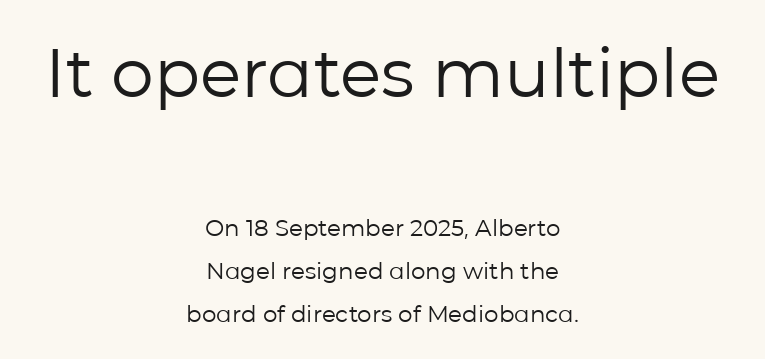
Q: Is the text bold? A: No.
Q: Is the text italic (slanted)? A: No, it is upright.
Q: Is the typeface a serif or a sans-serif typeface? A: Sans-serif.
Q: Is the text underlined? A: No.
Q: How is the paragraph aligned? A: Centered.
Q: Is the spacing between letters normal or unusually wide? A: Normal.
Q: Which block of text is set in a larger size, the first (top) or the second (bottom)? A: The first (top) one.
Q: Width (condensed, normal, or wide)? A: Normal.
Q: Stroke contrast? A: Low.
Q: x-height? A: Medium.
Q: Monospaced? A: No.
